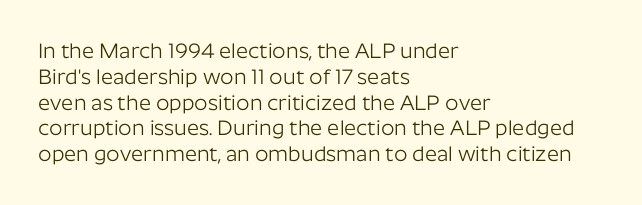
Q: Is the text bold? A: No.
Q: Is the text italic (slanted)? A: No, it is upright.
Q: Is the text underlined? A: No.
Q: How is the paragraph aligned? A: Left-aligned.
Q: Is the spacing between letters normal or unusually wide? A: Normal.
